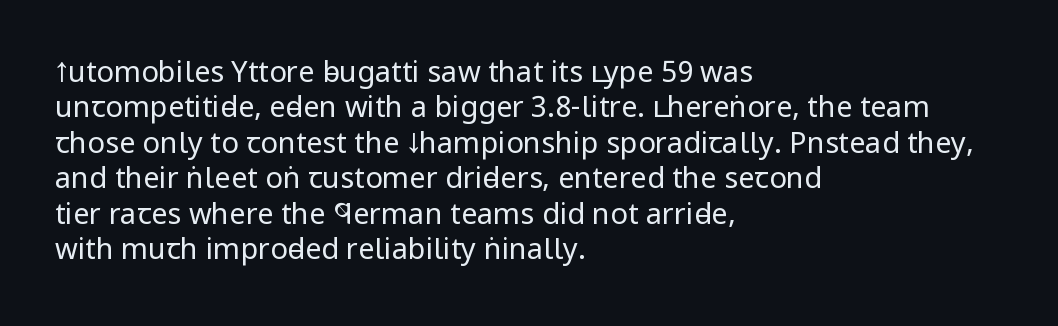
Looks like regular typesetting: each glyph gets only the width it needs. Which margin do the lines hug? The left one — the right edge is uneven. The characters are drawn with everyday or finer stroke widths. Anything drawn beneath the words? Only blank space.
